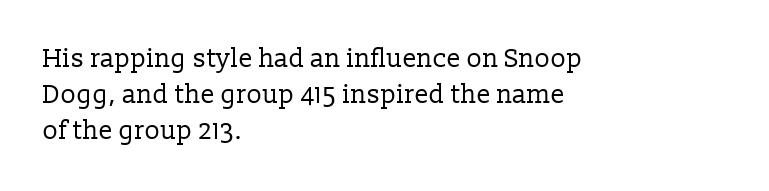
Teacher's note: observe the even left margin — that is flush-left alignment. Students, note that the glyphs here touch the page at normal intervals. Do the letters lean? They stand straight. Descenders hang freely into open space. Stem width sits at or under what a default text font uses.
